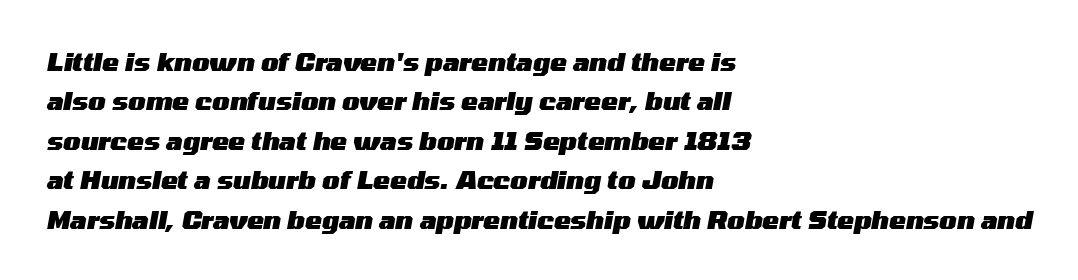
Q: Is the text bold? A: Yes.
Q: Is the text italic (slanted)? A: Yes, it leans right by about 10 degrees.
Q: Is the text underlined? A: No.
Q: How is the paragraph aligned? A: Left-aligned.
Q: Is the spacing between letters normal or unusually wide? A: Normal.
Q: Is the spacing between lines tight, normal or loose? A: Normal.
